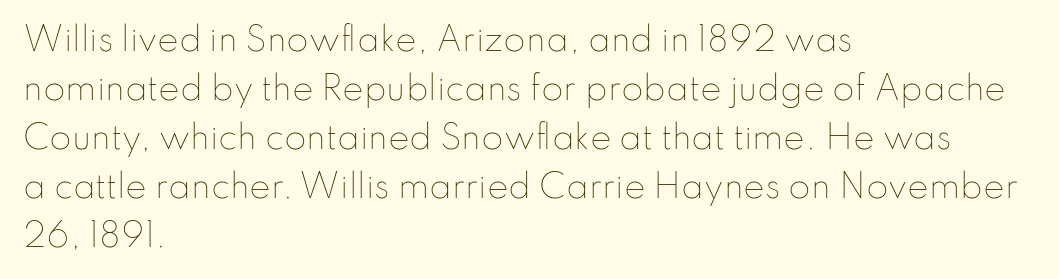
{"italic": "no", "bold": "no", "weight": "thin", "width": "normal", "stroke_contrast": "low", "x_height": "small", "monospaced": "no", "underline": "no", "align": "left", "line_spacing": "normal", "line_spacing_ratio": 1.53, "letter_spacing": "normal", "letter_spacing_em": 0.0, "glyph_px": 32}
